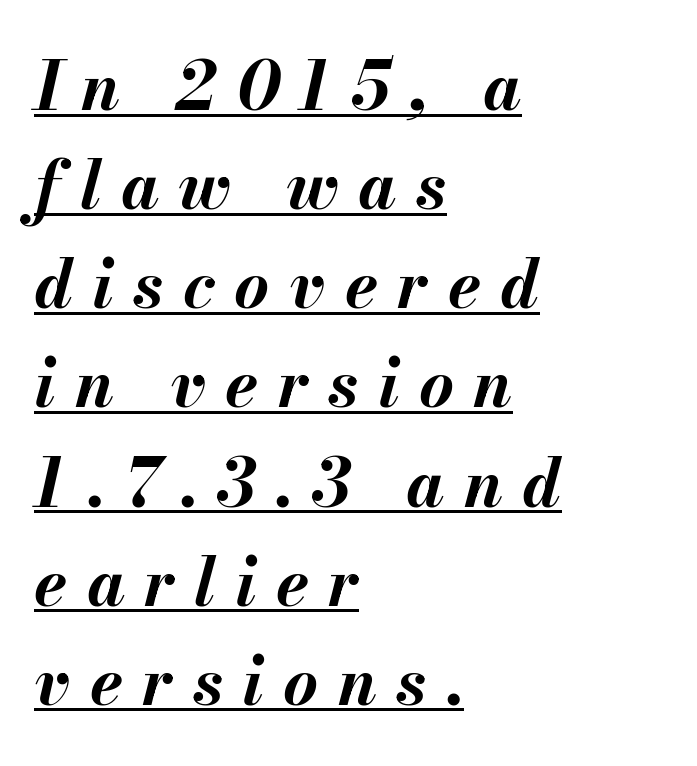
Inter-character spacing is expanded well beyond the font's built-in metrics. How heavy is the stroke? Heavy — this is a bold. Each letter keeps its own natural width here, so spacing adapts to shape. This sample uses an oblique cut, with every glyph tilted off the vertical. Whoever set this chose a conventional vertical rhythm.
